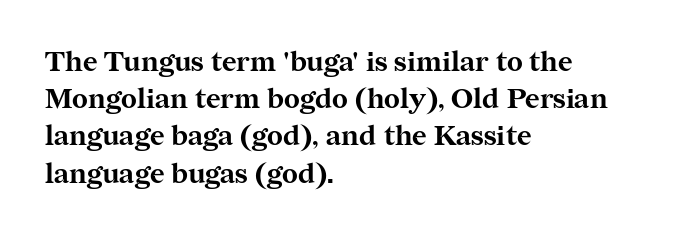
The passage shown is typed in a proportional face where columns would drift. The lettering stays uniformly vertical, giving the passage a roman look. All the whitespace from short lines collects on the right. Thick stems and heavy bowls — unmistakably bold. Rule under the text: the space is simply empty. A serif font was chosen for this passage.
